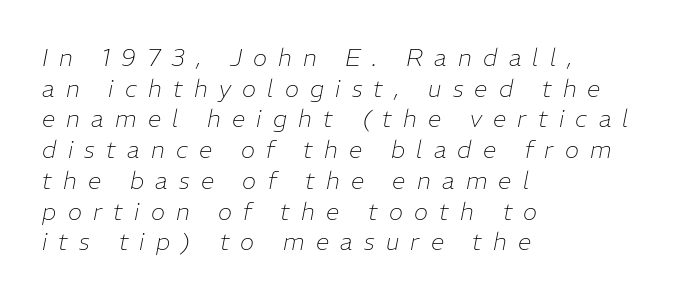
Someone cranked the tracking dial way up on this one. The lines are quadded left. The font's italic variant was chosen for this text. The words here are not underlined. The font sits on the lighter half of the weight spectrum, regular included. In terms of leading, this rendering sits right in the middle.
